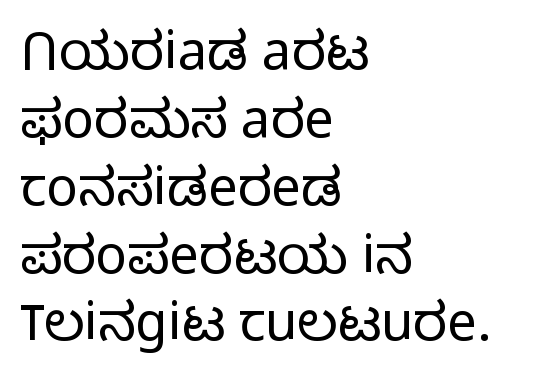
Every character sits straight up, as roman type does. This sample has the flowing, uneven cadence of proportional lettering. No extra ink here — the face is not bold. Plain, unruled lines of type. Tracking value appears to be zero — textbook default spacing. Evenly set lines give the paragraph a standard silhouette.
